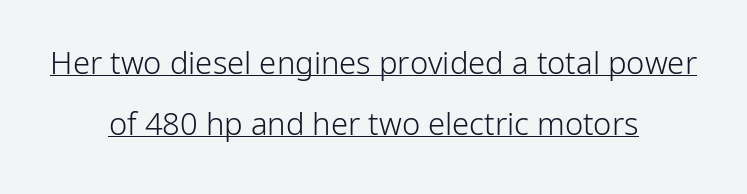
Spacing between characters is what you'd get straight out of the box. Heaviness? Minimal to ordinary, like unemphasized prose. The passage shown is typed in a proportional face where columns would drift. It's the straight-up-and-down kind of type. Does the leading feel generous? Absolutely, it's lavish. Teacher's note: observe the equal gaps on both sides — that is centered alignment.
